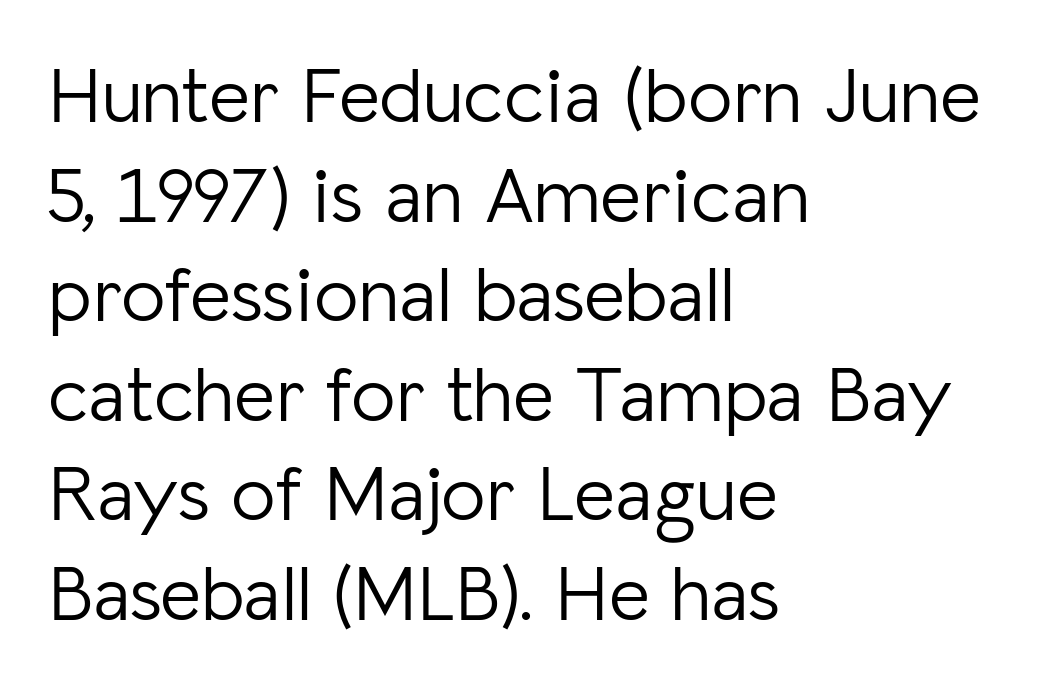
The image shows 79 px light sans-serif type, upright; set left-aligned, normal line spacing (1.26x), normal letter spacing, not underlined; low stroke contrast and a medium x-height.
